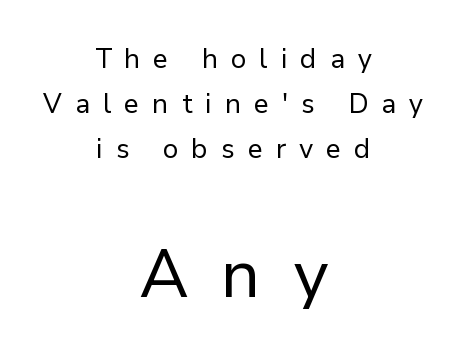
{"serif": "no", "italic": "no", "bold": "no", "weight": "regular", "width": "normal", "stroke_contrast": "low", "x_height": "medium", "monospaced": "no", "underline": "no", "align": "center", "line_spacing": "normal", "line_spacing_ratio": 1.67, "letter_spacing": "wide", "letter_spacing_em": 0.48, "larger_block": "second", "size_ratio": 2.48, "glyph_px": 67}
